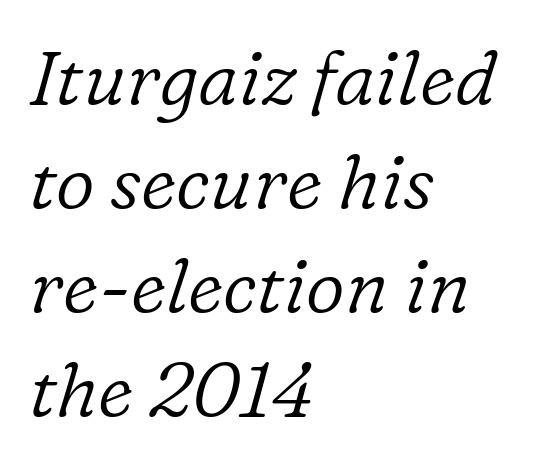
You can tell it's italic because the verticals aren't actually vertical. The letters advance in unequal steps, a hallmark of proportional type. Does the leading feel generous? No, just average. Bare-footed words on every line.
